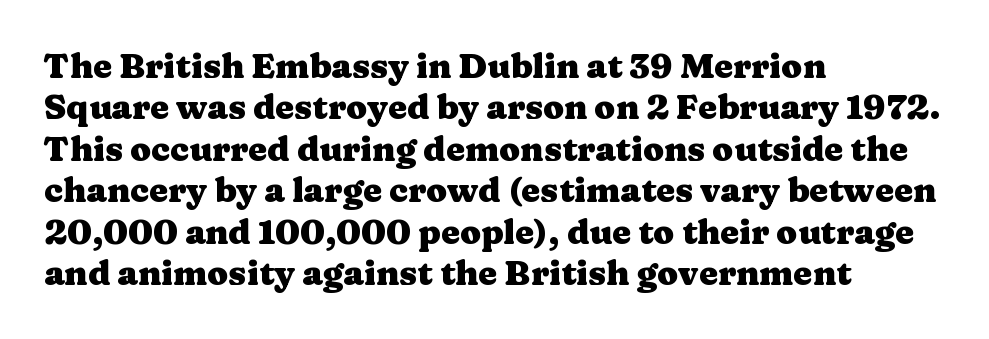
Q: Is the text bold? A: Yes.
Q: Is the text italic (slanted)? A: No, it is upright.
Q: Is the typeface a serif or a sans-serif typeface? A: Serif.
Q: Is the text underlined? A: No.
Q: How is the paragraph aligned? A: Left-aligned.
Q: Is the spacing between letters normal or unusually wide? A: Normal.
Q: Width (condensed, normal, or wide)? A: Wide.
Q: Stroke contrast? A: Medium.
Q: x-height? A: Medium.
Q: Monospaced? A: No.
